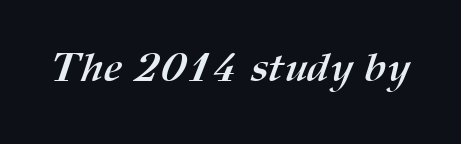
{"bold": "yes", "weight": "semibold", "width": "normal", "stroke_contrast": "medium", "x_height": "medium", "monospaced": "no", "underline": "no", "letter_spacing": "normal", "letter_spacing_em": 0.0, "glyph_px": 41}
